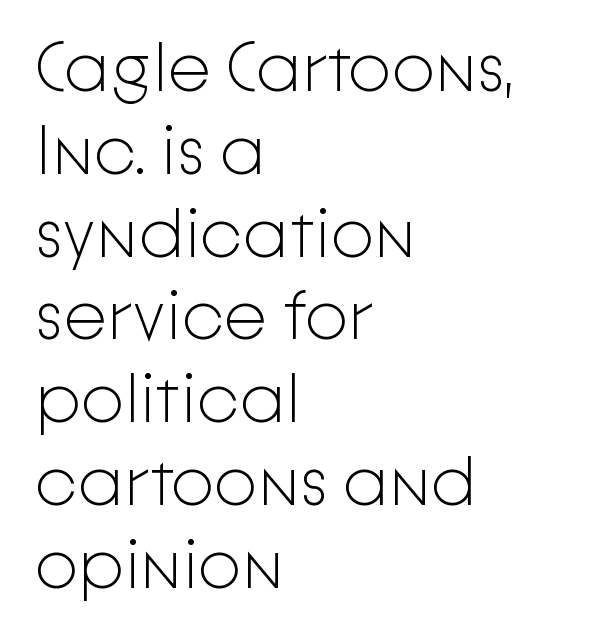
Q: Is the text bold? A: No.
Q: Is the text italic (slanted)? A: No, it is upright.
Q: Is the typeface a serif or a sans-serif typeface? A: Sans-serif.
Q: Is the text underlined? A: No.
Q: How is the paragraph aligned? A: Left-aligned.
Q: Is the spacing between letters normal or unusually wide? A: Normal.
Q: Width (condensed, normal, or wide)? A: Normal.
Q: Stroke contrast? A: Low.
Q: x-height? A: Medium.
Q: Monospaced? A: No.
